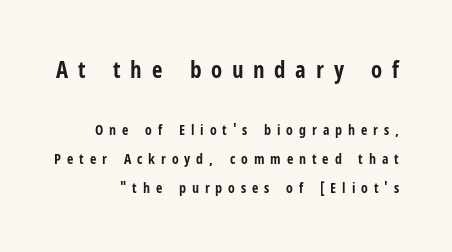
The image shows 23 px bold type, upright; set loose line spacing (2.1x), unusually wide letter spacing (+0.42 em), not underlined; the first (top) block is 1.64x larger.
